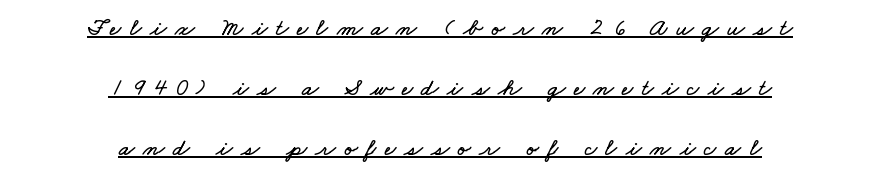
The image shows 24 px text type; set centered, loose line spacing (2.49x), unusually wide letter spacing (+0.35 em), underlined.
